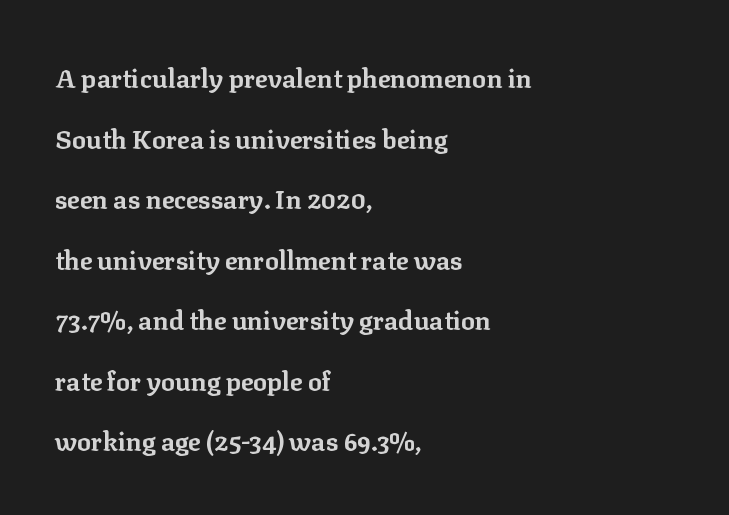
Posture: straight, roman, zero tilt. Observe the ordinary spacing: letters are neighbours, not strangers. If you drew a ruler down the left edge, every line would touch it. Heavy, bold letterforms. Rule under the text: the space is simply empty. One glance says open: line gaps are wider than usual.
